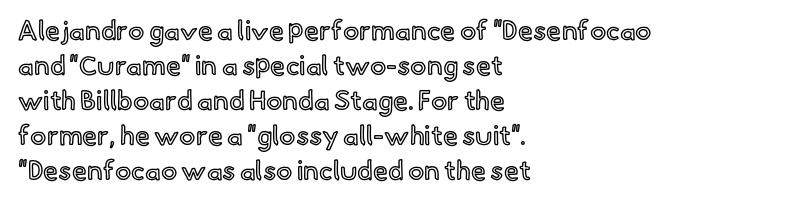
In CSS terms this would be text-align: left. Does the lettering tilt? It doesn't — this is upright. The strip under each line holds only bare page. Each word holds together tightly as a unit, with standard inter-letter gaps. These lines sit exactly where default settings would place them.
